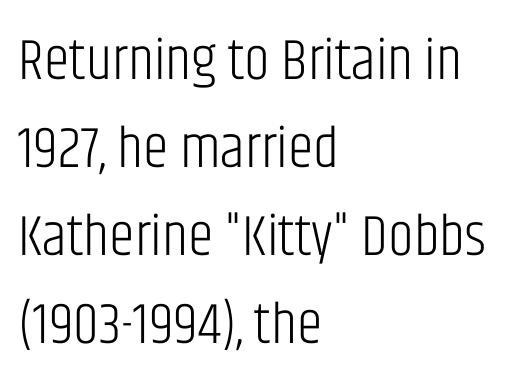
Regarding serifs, this sample does without them. Here the designer chose a conventional face with non-uniform glyph widths. Quick note: underline off. You can tell it's not italic because the verticals are truly vertical. Compared with a centered layout, this one pins lines to the left instead. Each word holds together tightly as a unit, with standard inter-letter gaps.
